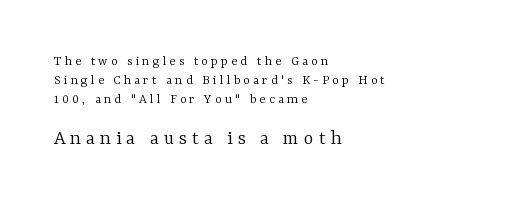
Q: Is the text bold? A: No.
Q: Is the text italic (slanted)? A: No, it is upright.
Q: Is the text underlined? A: No.
Q: How is the paragraph aligned? A: Left-aligned.
Q: Is the spacing between letters normal or unusually wide? A: Unusually wide.
Q: Is the spacing between lines tight, normal or loose? A: Normal.
Q: Which block of text is set in a larger size, the first (top) or the second (bottom)? A: The second (bottom) one.
